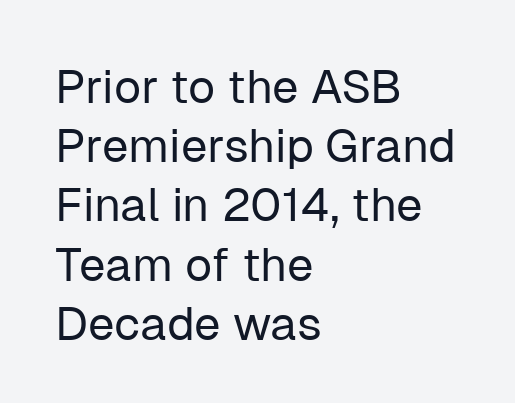
Q: Is the text bold? A: No.
Q: Is the text italic (slanted)? A: No, it is upright.
Q: Is the typeface a serif or a sans-serif typeface? A: Sans-serif.
Q: Is the text underlined? A: No.
Q: How is the paragraph aligned? A: Left-aligned.
Q: Is the spacing between letters normal or unusually wide? A: Normal.
Q: Is the spacing between lines tight, normal or loose? A: Normal.
Q: Width (condensed, normal, or wide)? A: Normal.
Q: Stroke contrast? A: Low.
Q: x-height? A: Medium.
Q: Monospaced? A: No.
